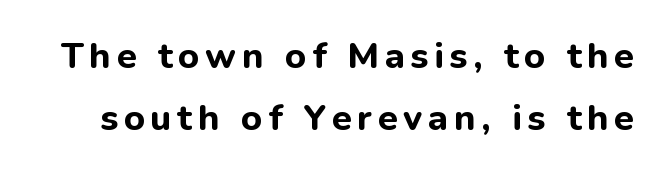
{"serif": "no", "italic": "no", "bold": "yes", "weight": "bold", "width": "normal", "stroke_contrast": "low", "x_height": "medium", "monospaced": "no", "underline": "no", "line_spacing_ratio": 1.73, "glyph_px": 36}
